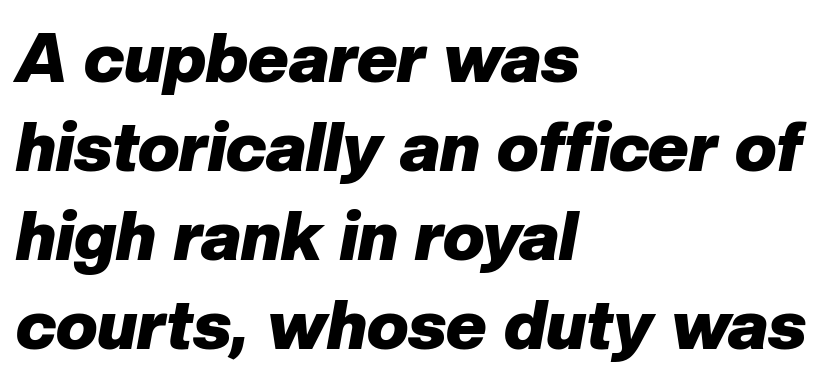
Q: Is the text bold? A: Yes.
Q: Is the text italic (slanted)? A: Yes, it leans right by about 10 degrees.
Q: Is the text underlined? A: No.
Q: How is the paragraph aligned? A: Left-aligned.
Q: Is the spacing between letters normal or unusually wide? A: Normal.
Q: Is the spacing between lines tight, normal or loose? A: Normal.
Q: Width (condensed, normal, or wide)? A: Normal.
Q: Stroke contrast? A: Low.
Q: x-height? A: Medium.
Q: Monospaced? A: No.
